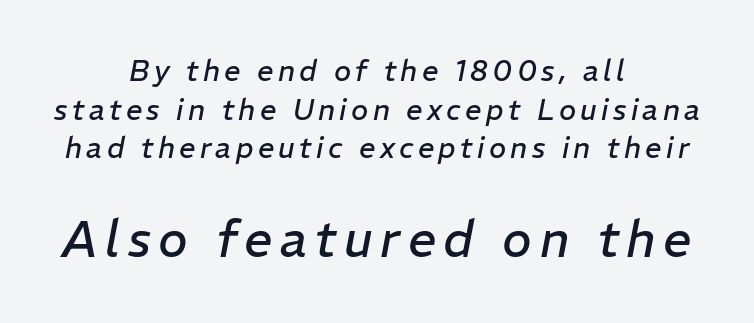
{"italic": "yes", "lean": "right", "slant_degrees": 11, "bold": "no", "weight": "regular", "width": "normal", "stroke_contrast": "low", "x_height": "medium", "monospaced": "no", "underline": "no", "align": "center", "line_spacing": "normal", "line_spacing_ratio": 1.33, "larger_block": "second", "size_ratio": 1.72, "glyph_px": 50}
